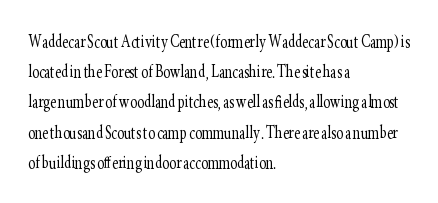
Regarding leading, the lines here are spaced in the standard way. Underline: absent. A classic flush-left, rag-right setting is used for this passage. Every character sits straight up, as roman type does.
